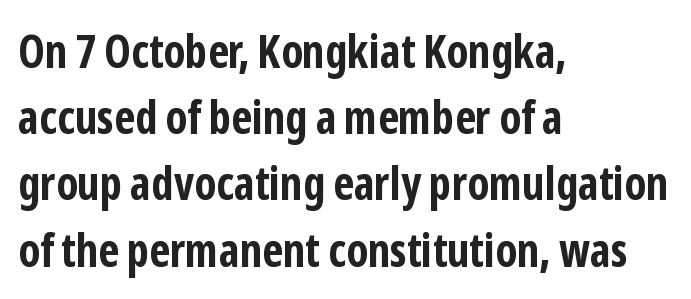
The image shows 46 px bold, condensed sans-serif type, upright; set left-aligned, normal line spacing (1.44x), normal letter spacing, not underlined; low stroke contrast and a medium x-height.
